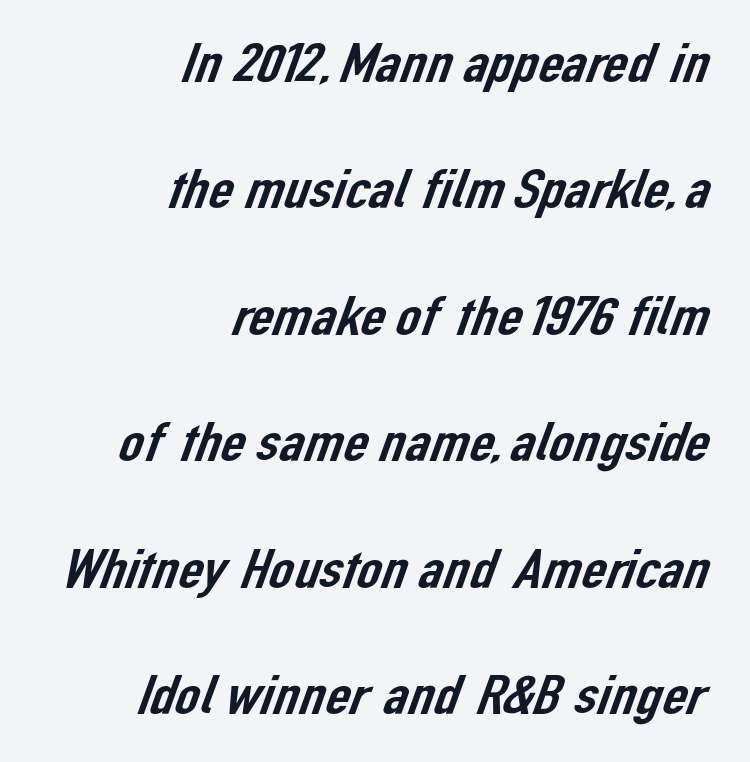
The image shows 55 px sans-serif type; set right-aligned, loose line spacing (2.3x), normal letter spacing, not underlined; low stroke contrast and a medium x-height.
